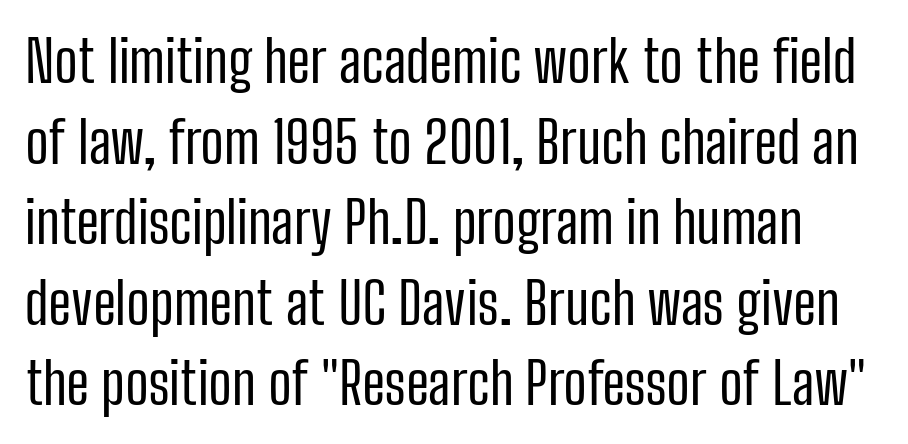
{"serif": "no", "italic": "no", "bold": "no", "weight": "regular", "width": "condensed", "stroke_contrast": "low", "x_height": "medium", "monospaced": "no", "underline": "no", "line_spacing": "normal", "line_spacing_ratio": 1.39, "letter_spacing": "normal", "letter_spacing_em": 0.0, "glyph_px": 58}
